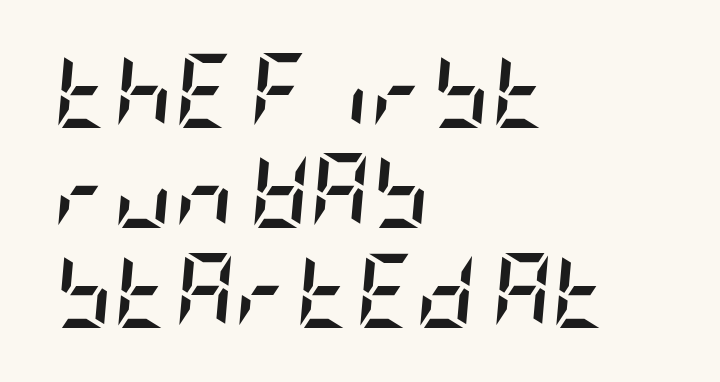
The image shows 74 px semibold, condensed type, italic (leaning right); set left-aligned, normal line spacing (1.35x), normal letter spacing, not underlined; low stroke contrast and a large x-height.
